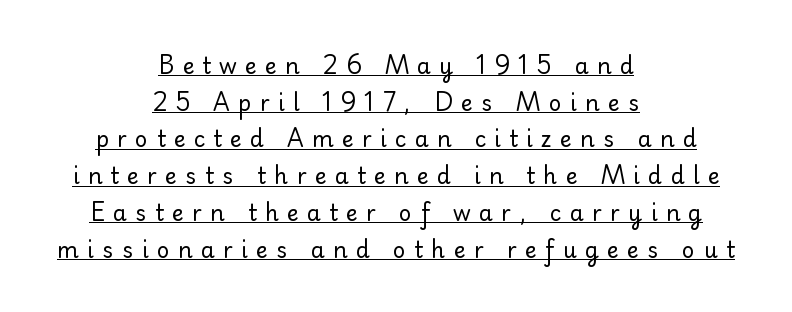
{"italic": "no", "bold": "no", "underline": "yes", "align": "center", "line_spacing": "normal", "line_spacing_ratio": 1.67, "letter_spacing": "wide", "letter_spacing_em": 0.38, "glyph_px": 22}
